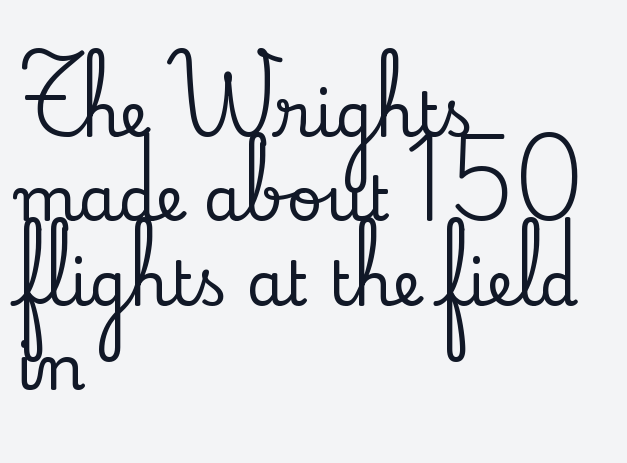
Q: Is the text italic (slanted)? A: No, it is upright.
Q: Is the typeface a serif or a sans-serif typeface? A: Serif.
Q: Is the text underlined? A: No.
Q: How is the paragraph aligned? A: Left-aligned.
Q: Is the spacing between letters normal or unusually wide? A: Normal.
Q: Is the spacing between lines tight, normal or loose? A: Normal.
Q: Width (condensed, normal, or wide)? A: Normal.
Q: Stroke contrast? A: Low.
Q: x-height? A: Small.
Q: Monospaced? A: No.
